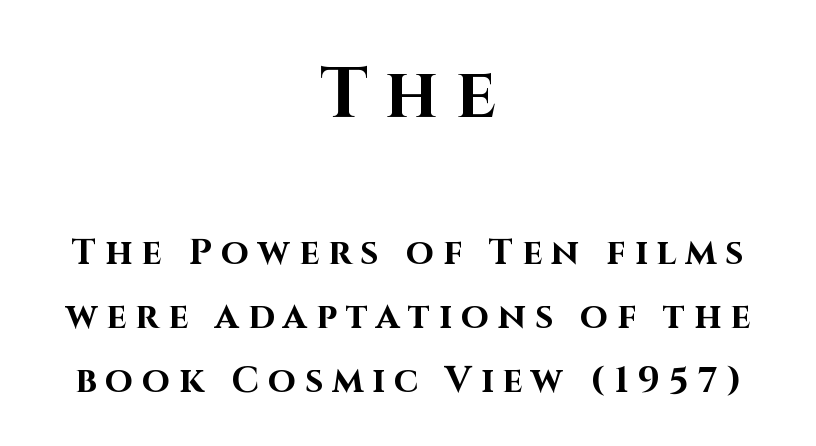
The image shows 71 px bold sans-serif type, upright; set centered, line spacing 1.77x, unusually wide letter spacing (+0.25 em), not underlined; the first (top) block is 1.97x larger; high stroke contrast and a large x-height.
